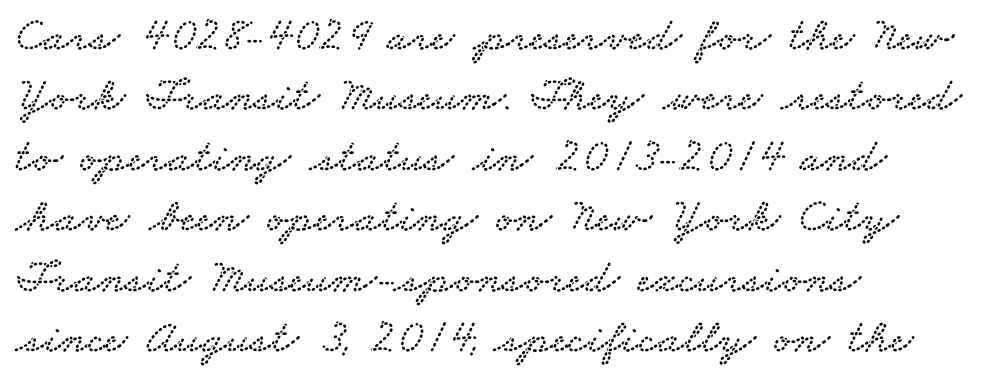
The vertical gap from one line to the next is medium. In CSS terms this would be text-align: left. These lines are rendered in a variable-pitch font. There is no visible air inserted between adjacent glyphs.
